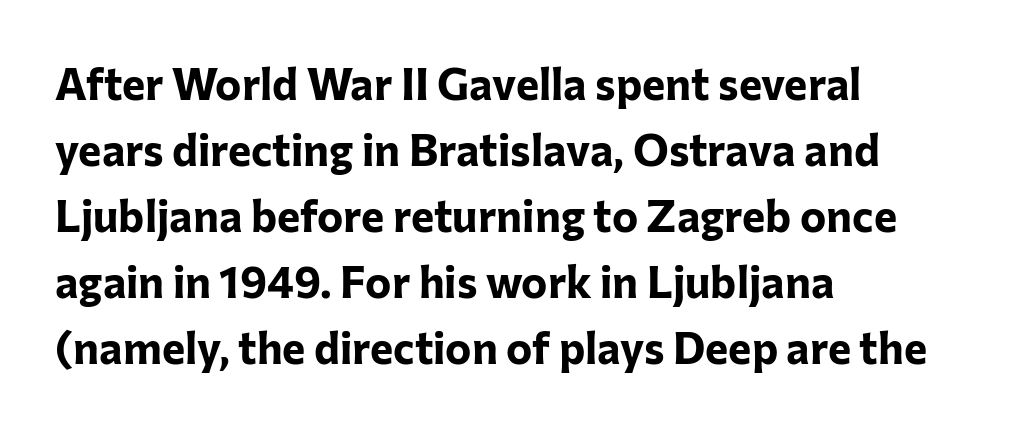
Heavy, bold letterforms. The passage shown has conventional tracking throughout. Quick note: not italic, upright. Is there much room between lines? A standard amount, neither cramped nor airy. If you drew a ruler down the left edge, every line would touch it. The rendering uses natural spacing where letterforms have individual widths.
